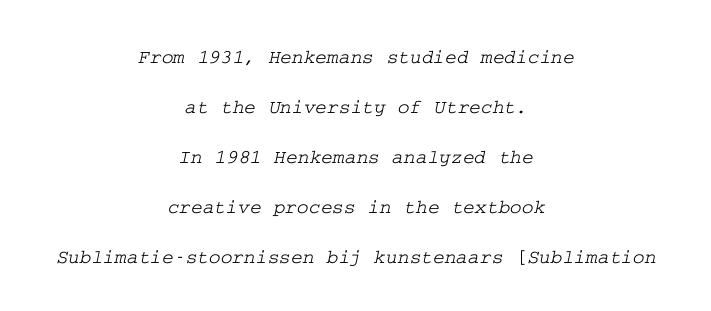
Alignment: centered. This rendering features lettering with no underline. Horizontal bands of white between lines are thick stripes. This rendering leaves character spacing at its baseline value.
